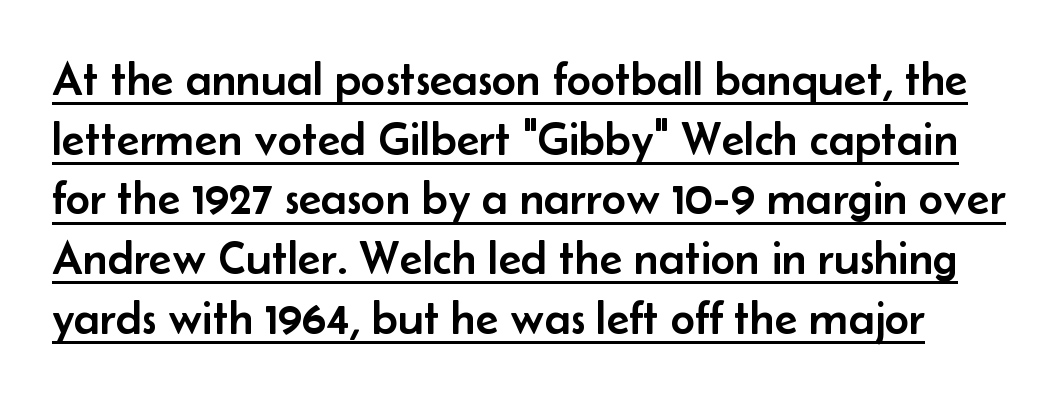
Q: Is the text italic (slanted)? A: No, it is upright.
Q: Is the typeface a serif or a sans-serif typeface? A: Sans-serif.
Q: Is the text underlined? A: Yes.
Q: Is the spacing between letters normal or unusually wide? A: Normal.
Q: Is the spacing between lines tight, normal or loose? A: Normal.
Q: Width (condensed, normal, or wide)? A: Normal.
Q: Stroke contrast? A: Low.
Q: x-height? A: Small.
Q: Monospaced? A: No.
